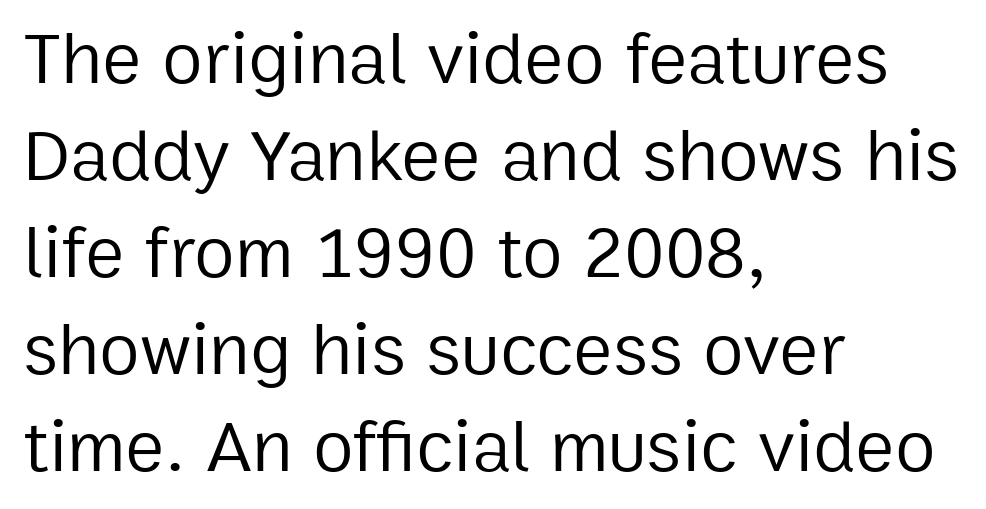
{"serif": "no", "italic": "no", "bold": "no", "weight": "regular", "width": "normal", "stroke_contrast": "low", "x_height": "medium", "monospaced": "no", "underline": "no", "align": "left", "line_spacing": "normal", "line_spacing_ratio": 1.31, "letter_spacing": "normal", "letter_spacing_em": 0.0, "glyph_px": 74}
